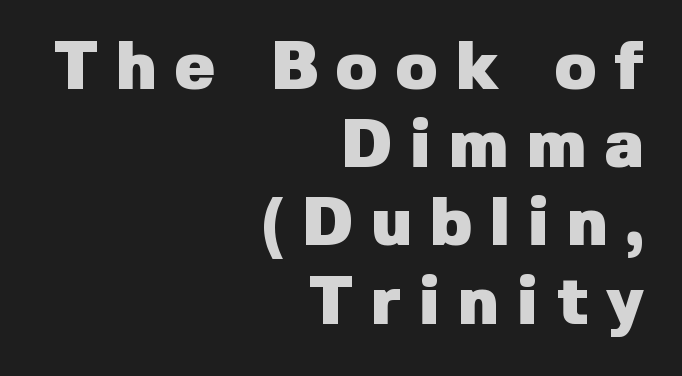
{"serif": "no", "italic": "no", "bold": "yes", "weight": "heavy", "width": "normal", "stroke_contrast": "low", "x_height": "medium", "monospaced": "no", "underline": "no", "align": "right", "line_spacing": "tight", "line_spacing_ratio": 1.15, "letter_spacing": "wide", "letter_spacing_em": 0.26, "glyph_px": 68}
